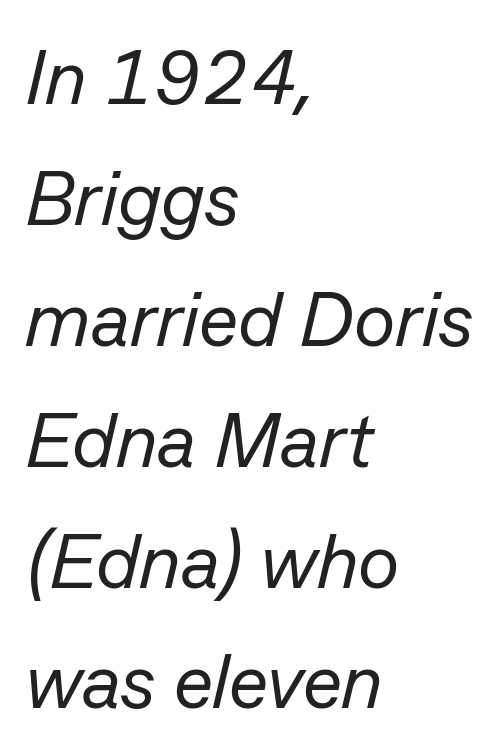
The image shows 77 px regular-weight type, italic (leaning right); set left-aligned, normal line spacing (1.57x), normal letter spacing, not underlined; low stroke contrast and a medium x-height.
